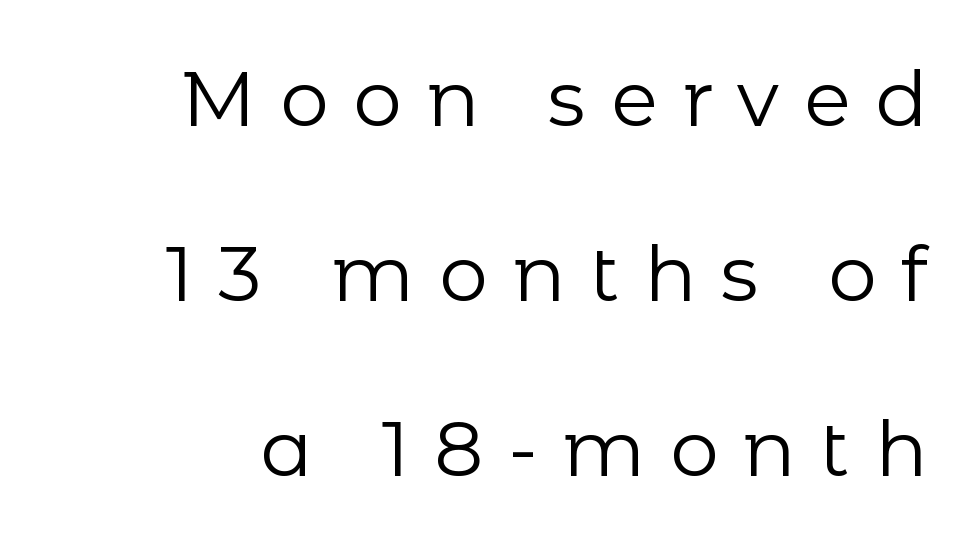
The image shows 77 px regular-weight sans-serif type, upright; set loose line spacing (2.27x), unusually wide letter spacing (+0.32 em), not underlined; low stroke contrast and a medium x-height.
